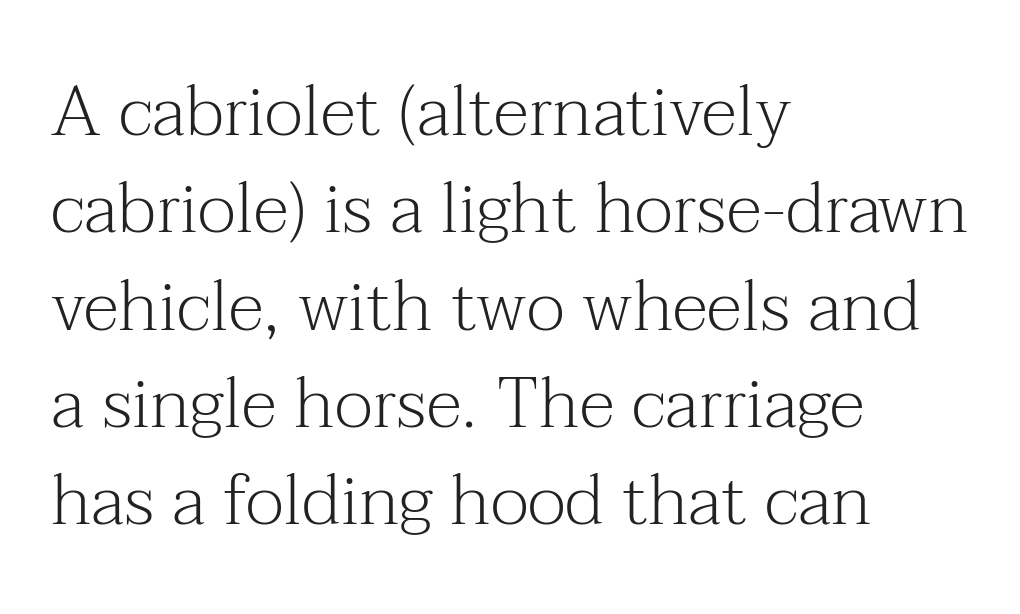
Caption: standard tracking, unaltered. The cut favours lightness, reaching ordinary text weight at its darkest. Are there feet on the stems? There are — it's a serif. Evenly set lines give the paragraph a standard silhouette. The passage shown is not underscored anywhere.
